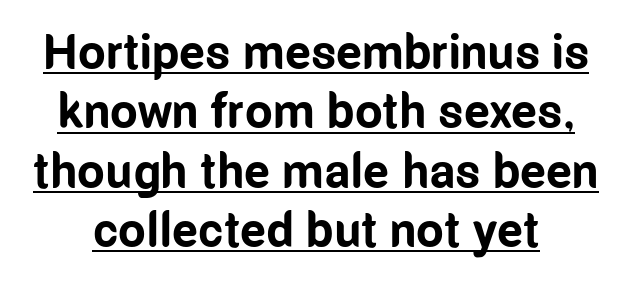
The image shows 49 px bold, condensed sans-serif type, upright; set line spacing 1.21x, normal letter spacing, underlined; low stroke contrast and a medium x-height.
